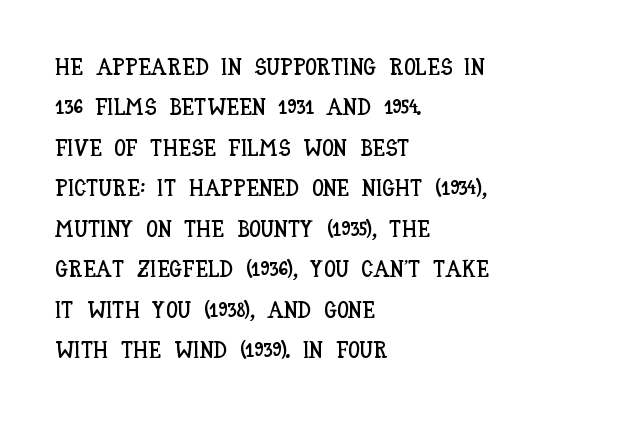
Q: Is the text italic (slanted)? A: No, it is upright.
Q: Is the text underlined? A: No.
Q: How is the paragraph aligned? A: Left-aligned.
Q: Is the spacing between letters normal or unusually wide? A: Normal.
